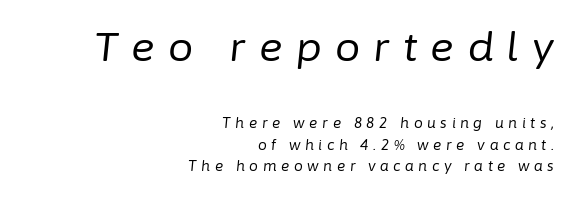
The image shows 40 px regular-weight type, italic (leaning right); set right-aligned, normal line spacing (1.51x), unusually wide letter spacing (+0.33 em), not underlined; the first (top) block is 2.86x larger; low stroke contrast and a medium x-height.
